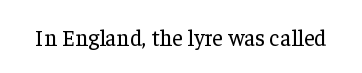
The type is set solid horizontally, with unmodified tracking. Words float on clear page, feet unadorned. A quiet, ordinary-to-light weight characterises the typeface. The type sits square on the baseline with zero lean.
